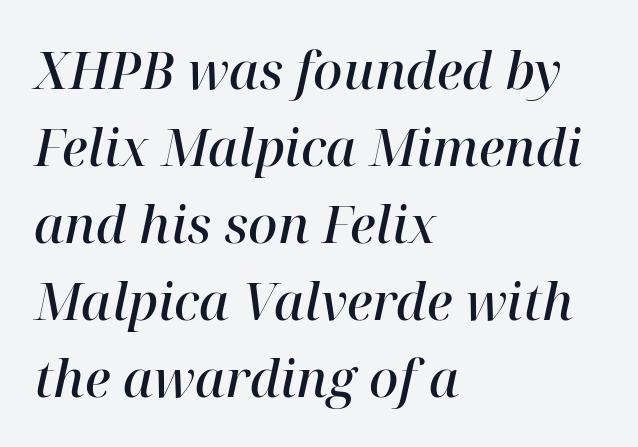
The image shows 51 px semibold serif type, italic (leaning right); set left-aligned, normal line spacing (1.51x), normal letter spacing, not underlined; high stroke contrast and a medium x-height.
